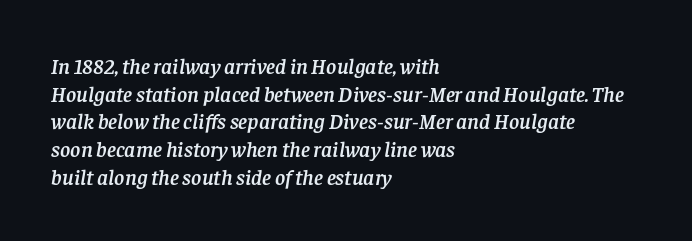
The image shows 22 px text type, italic (leaning right); set left-aligned, normal line spacing (1.26x), normal letter spacing, not underlined.
